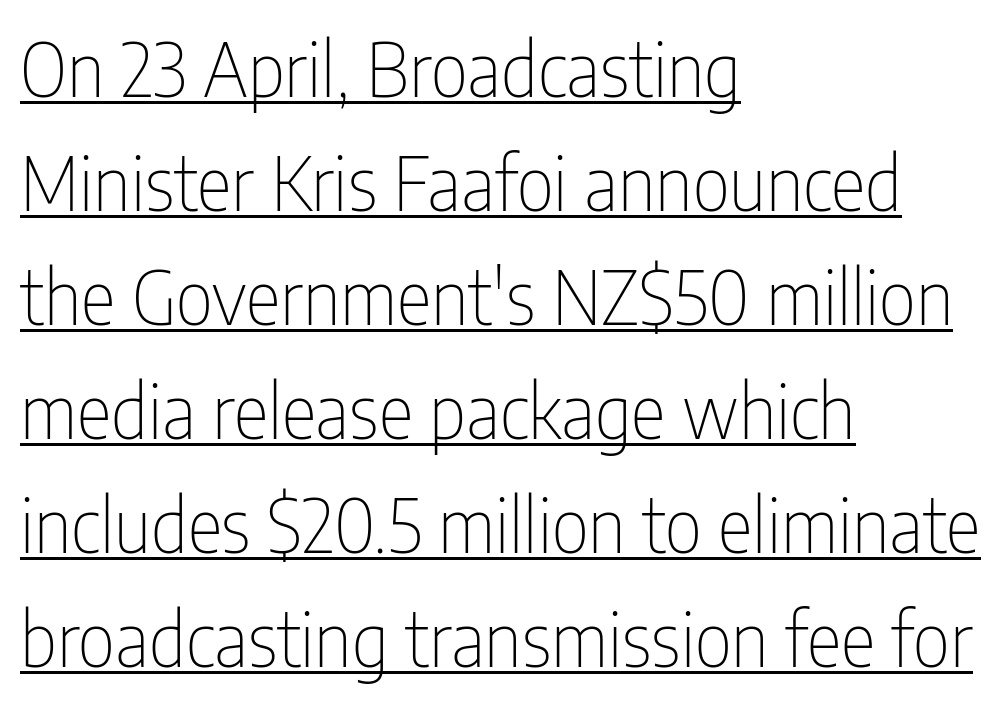
The image shows 74 px thin, condensed sans-serif type, upright; set left-aligned, normal line spacing (1.54x), normal letter spacing, underlined; low stroke contrast and a medium x-height.
